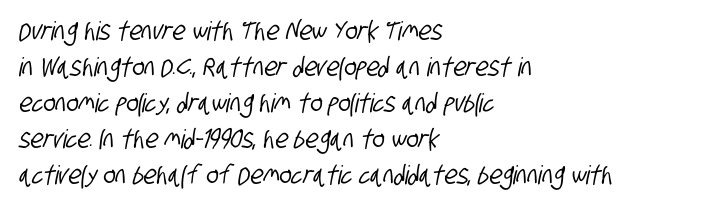
{"underline": "no", "align": "left", "line_spacing": "normal", "line_spacing_ratio": 1.38, "letter_spacing": "normal", "letter_spacing_em": 0.0, "glyph_px": 26}
